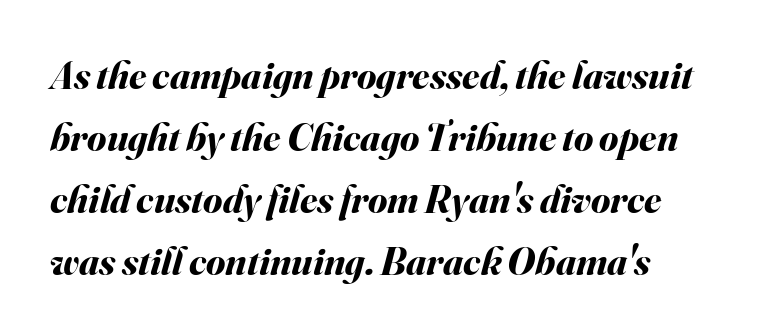
{"italic": "yes", "lean": "right", "slant_degrees": 16, "bold": "yes", "weight": "bold", "width": "normal", "stroke_contrast": "medium", "x_height": "small", "monospaced": "no", "underline": "no", "align": "left", "line_spacing": "normal", "line_spacing_ratio": 1.59, "letter_spacing": "normal", "letter_spacing_em": 0.0, "glyph_px": 39}
